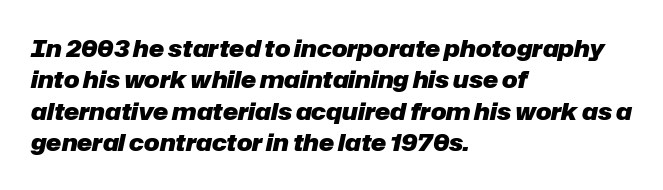
{"italic": "yes", "lean": "right", "slant_degrees": 12, "bold": "yes", "underline": "no", "align": "left", "line_spacing": "normal", "line_spacing_ratio": 1.36, "letter_spacing": "normal", "letter_spacing_em": 0.0, "glyph_px": 23}
